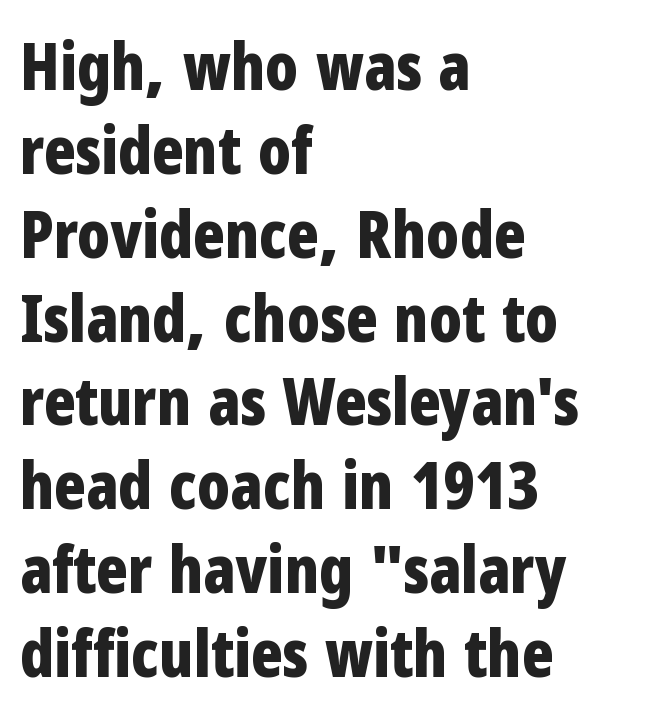
Q: Is the text bold? A: Yes.
Q: Is the text italic (slanted)? A: No, it is upright.
Q: Is the typeface a serif or a sans-serif typeface? A: Sans-serif.
Q: Is the text underlined? A: No.
Q: How is the paragraph aligned? A: Left-aligned.
Q: Is the spacing between letters normal or unusually wide? A: Normal.
Q: Is the spacing between lines tight, normal or loose? A: Normal.
Q: Width (condensed, normal, or wide)? A: Condensed.
Q: Stroke contrast? A: Low.
Q: x-height? A: Medium.
Q: Monospaced? A: No.
